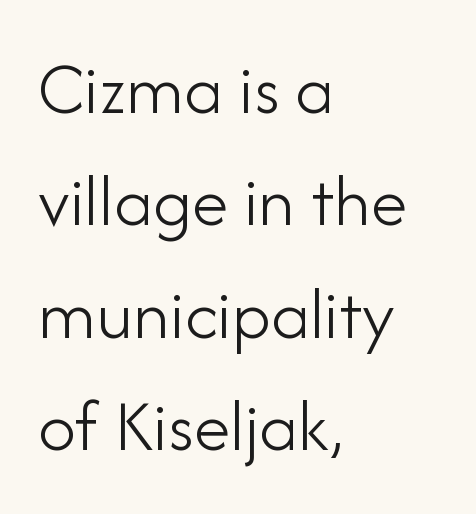
Q: Is the text bold? A: No.
Q: Is the text italic (slanted)? A: No, it is upright.
Q: Is the typeface a serif or a sans-serif typeface? A: Sans-serif.
Q: Is the text underlined? A: No.
Q: How is the paragraph aligned? A: Left-aligned.
Q: Is the spacing between letters normal or unusually wide? A: Normal.
Q: Is the spacing between lines tight, normal or loose? A: Normal.
Q: Width (condensed, normal, or wide)? A: Normal.
Q: Stroke contrast? A: Low.
Q: x-height? A: Small.
Q: Monospaced? A: No.
